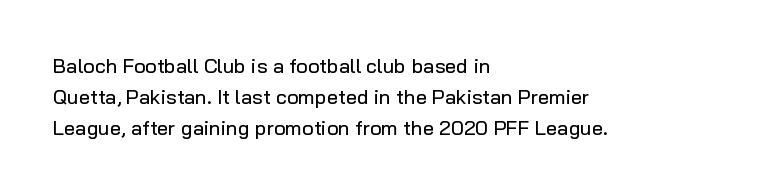
{"italic": "no", "underline": "no", "align": "left", "line_spacing": "normal", "line_spacing_ratio": 1.55, "letter_spacing": "normal", "letter_spacing_em": 0.0, "glyph_px": 20}
